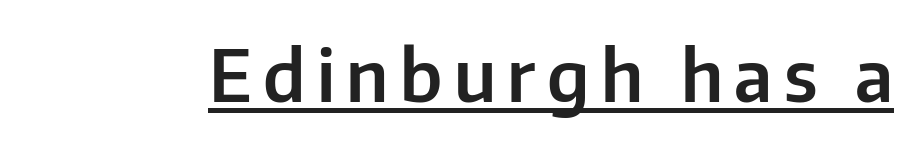
Q: Is the text italic (slanted)? A: No, it is upright.
Q: Is the typeface a serif or a sans-serif typeface? A: Sans-serif.
Q: Is the text underlined? A: Yes.
Q: Width (condensed, normal, or wide)? A: Normal.
Q: Stroke contrast? A: Low.
Q: x-height? A: Medium.
Q: Monospaced? A: No.
